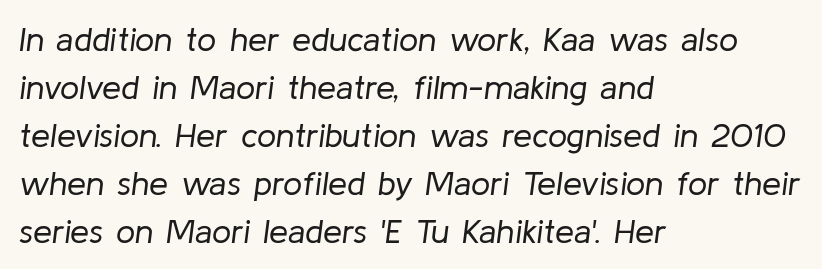
{"italic": "yes", "lean": "right", "slant_degrees": 8, "bold": "no", "weight": "regular", "width": "normal", "stroke_contrast": "low", "x_height": "medium", "monospaced": "no", "underline": "no", "align": "left", "line_spacing": "normal", "line_spacing_ratio": 1.41, "letter_spacing": "normal", "letter_spacing_em": 0.0, "glyph_px": 34}
